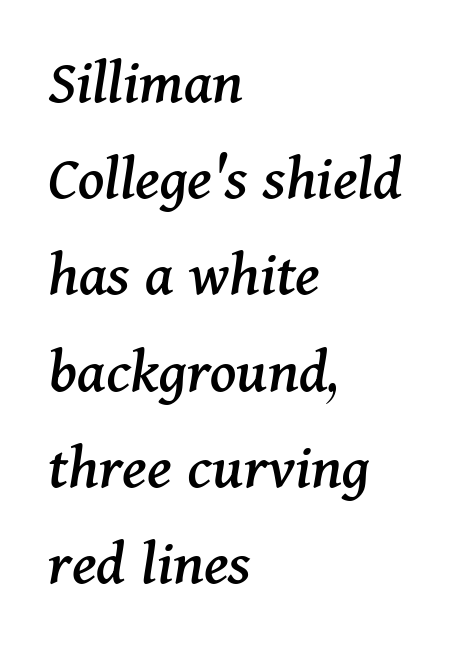
{"serif": "yes", "italic": "yes", "lean": "right", "slant_degrees": 11, "width": "normal", "stroke_contrast": "medium", "x_height": "medium", "monospaced": "no", "underline": "no", "align": "left", "line_spacing": "normal", "line_spacing_ratio": 1.48, "letter_spacing": "normal", "letter_spacing_em": 0.0, "glyph_px": 65}
